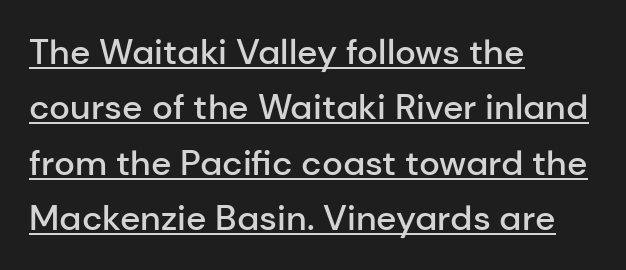
Leading matches the norm, producing a regular column. Every row of glyphs begins at an identical x-position on the left. Vertical strokes here are truly vertical. Does the type have serifs? No, each stem ends abruptly. The characters look somewhat weighty, a semibold short of true bold.
